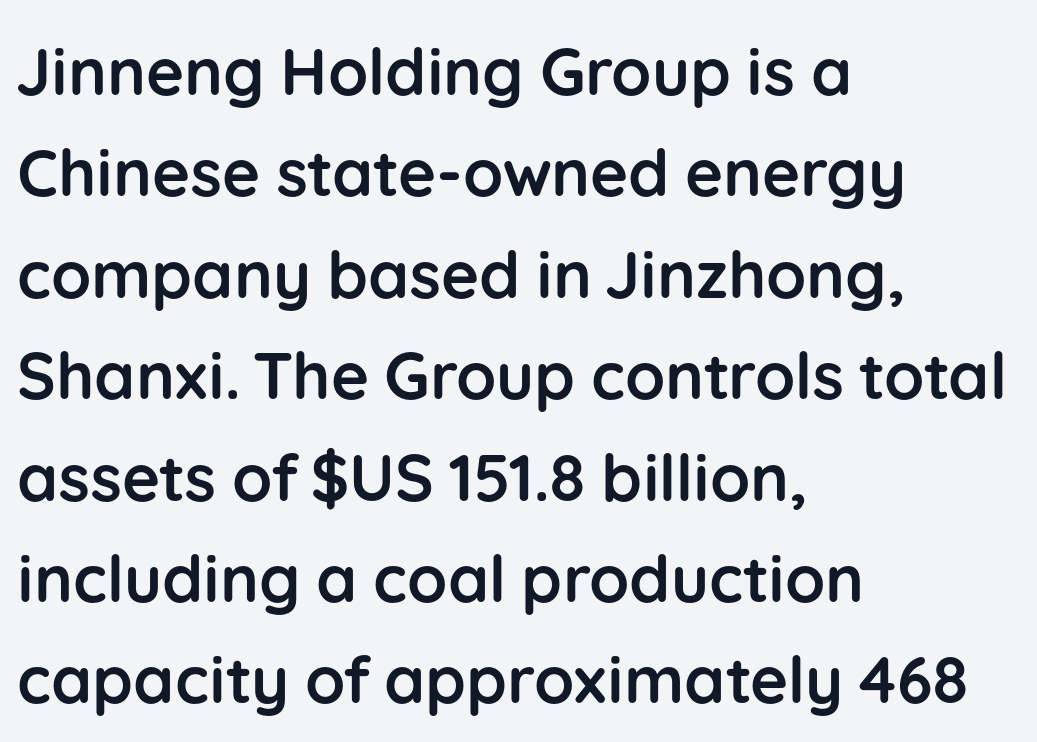
The image shows 65 px semibold sans-serif type, upright; set left-aligned, normal line spacing (1.56x), normal letter spacing, not underlined; low stroke contrast and a medium x-height.
